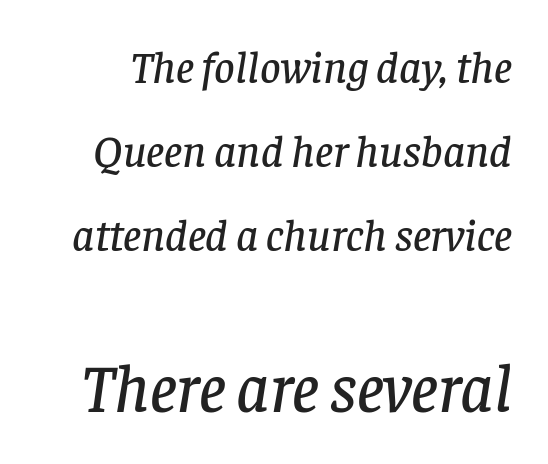
Reading top to bottom, the characters get bigger at the block break. The type family on display is of the serif kind. In terms of posture, this sample is oblique. The strip under each line holds only bare page.
